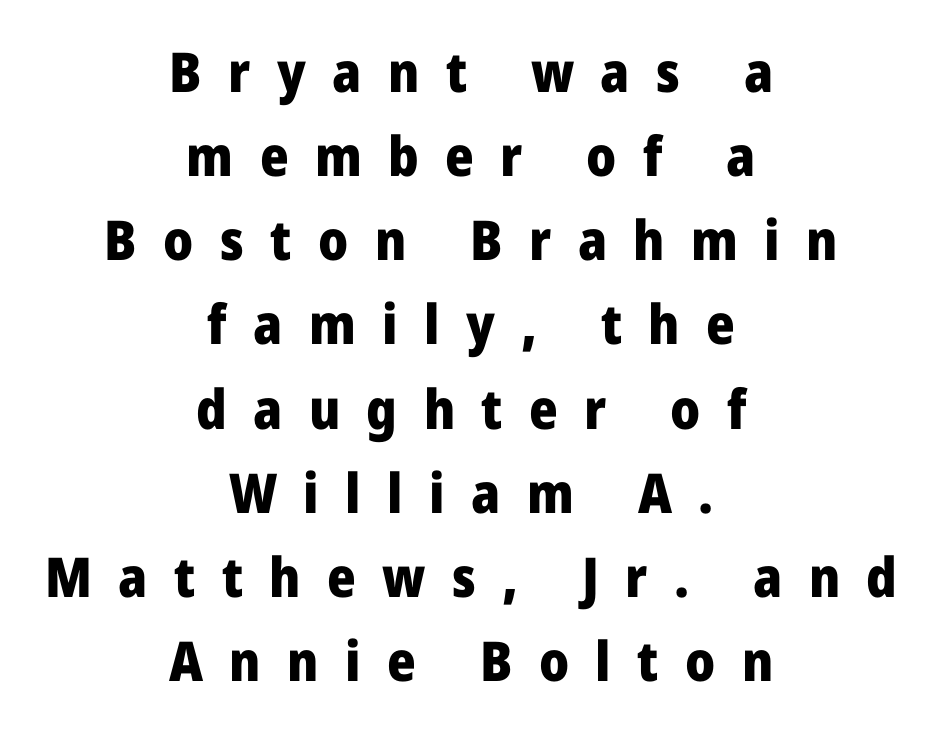
Q: Is the text bold? A: Yes.
Q: Is the text italic (slanted)? A: No, it is upright.
Q: Is the typeface a serif or a sans-serif typeface? A: Sans-serif.
Q: Is the text underlined? A: No.
Q: How is the paragraph aligned? A: Centered.
Q: Is the spacing between letters normal or unusually wide? A: Unusually wide.
Q: Is the spacing between lines tight, normal or loose? A: Normal.
Q: Width (condensed, normal, or wide)? A: Normal.
Q: Stroke contrast? A: Low.
Q: x-height? A: Medium.
Q: Monospaced? A: No.
